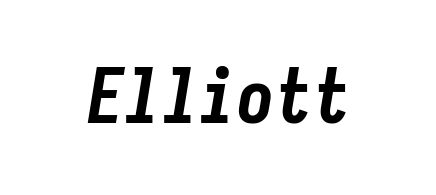
Honestly, there is no underline to notice here at all. Here the designer chose a console-style face with uniform glyph widths. Every character sits at an angle, as italics do. No extra tracking has been applied to these lines.
